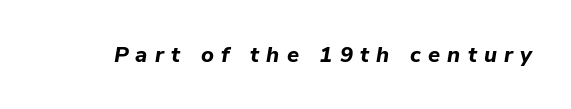
Q: Is the text bold? A: Yes.
Q: Is the text italic (slanted)? A: Yes, it leans right by about 9 degrees.
Q: Is the text underlined? A: No.
Q: Is the spacing between letters normal or unusually wide? A: Unusually wide.
